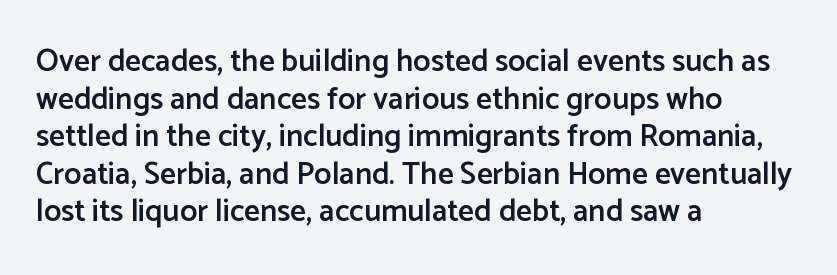
Q: Is the text bold? A: Semi-bold.
Q: Is the text italic (slanted)? A: No, it is upright.
Q: Is the typeface a serif or a sans-serif typeface? A: Sans-serif.
Q: Is the text underlined? A: No.
Q: How is the paragraph aligned? A: Left-aligned.
Q: Is the spacing between letters normal or unusually wide? A: Normal.
Q: Width (condensed, normal, or wide)? A: Normal.
Q: Stroke contrast? A: Low.
Q: x-height? A: Medium.
Q: Monospaced? A: No.
